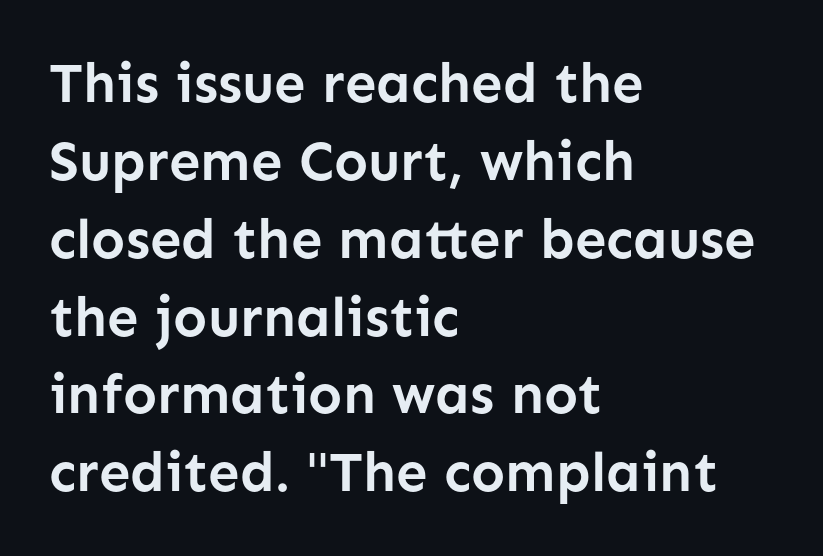
The image shows 56 px semibold sans-serif type, upright; set left-aligned, normal line spacing (1.39x), normal letter spacing, not underlined; low stroke contrast and a medium x-height.
